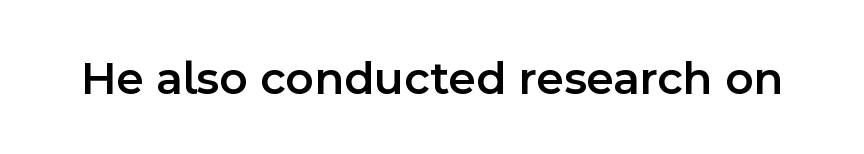
The area under the type is left untouched. The rendering keeps characters at their native spacing. The passage shown is typeset with a sans-serif family. Think of a printed novel: that variable character pitch is what you see here.
